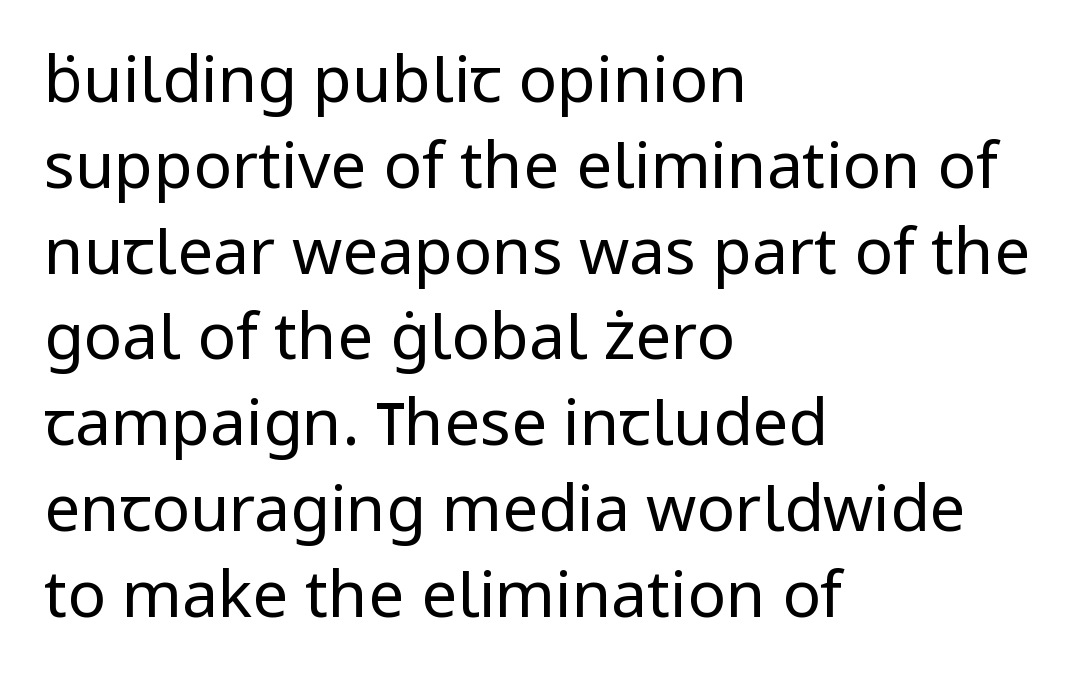
The image shows 64 px regular-weight sans-serif type, upright; set left-aligned, normal line spacing (1.34x), normal letter spacing, not underlined; low stroke contrast and a medium x-height.
